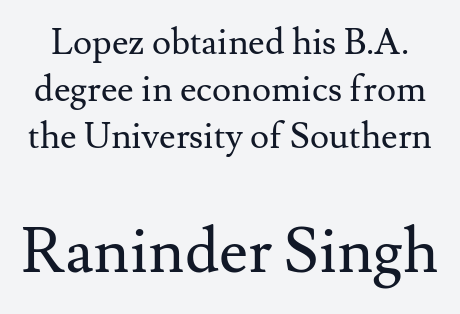
The image shows 63 px regular-weight serif type, upright; set normal line spacing (1.31x), normal letter spacing, not underlined; the second (bottom) block is 1.75x larger; medium stroke contrast and a small x-height.
